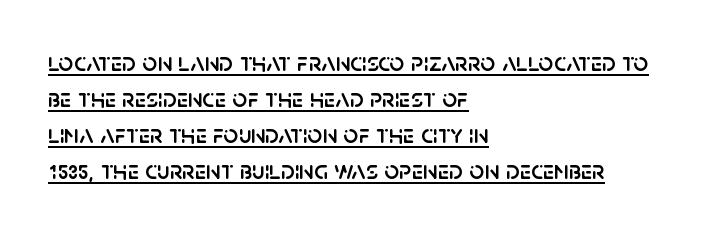
Default kerning and tracking; the words read as compact shapes. The designer left line spacing at the default. Ascenders rise straight up at ninety degrees. Each line of the rendering has a horizontal stroke beneath the glyphs. The ragged edge is on the right, which tells us the setting is flush left.
